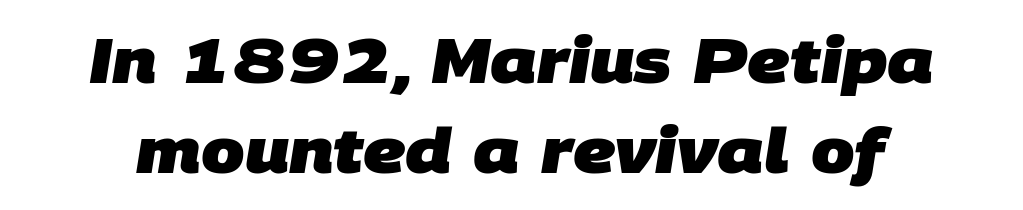
Q: Is the text bold? A: Yes.
Q: Is the typeface a serif or a sans-serif typeface? A: Sans-serif.
Q: Is the text underlined? A: No.
Q: Is the spacing between letters normal or unusually wide? A: Normal.
Q: Is the spacing between lines tight, normal or loose? A: Normal.
Q: Width (condensed, normal, or wide)? A: Normal.
Q: Stroke contrast? A: Low.
Q: x-height? A: Large.
Q: Monospaced? A: No.
